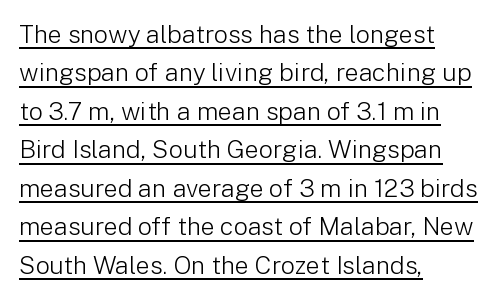
Casual observation: everything's shoved over to the left. Rows of type keep a routine distance in the vertical direction. Is this a heavy cut? Hardly; it is regular or lighter. These characters rest on top of a visible drawn line.
